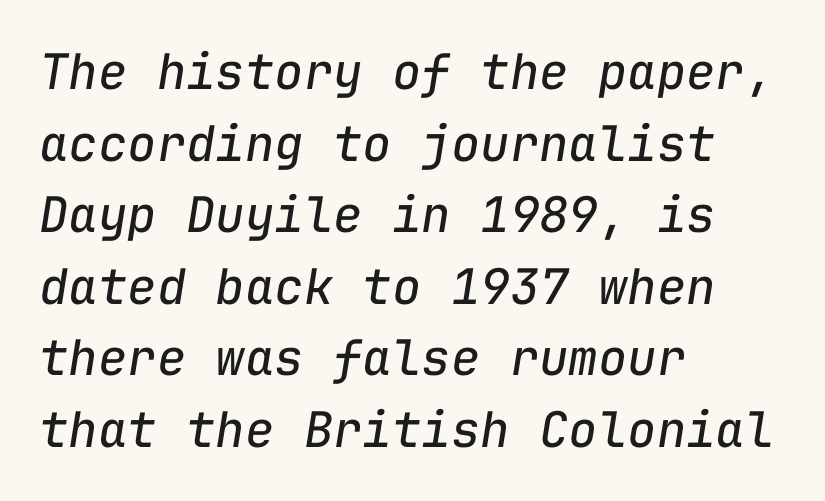
{"italic": "yes", "lean": "right", "slant_degrees": 9, "bold": "no", "weight": "regular", "width": "normal", "stroke_contrast": "low", "x_height": "medium", "monospaced": "yes", "underline": "no", "align": "left", "line_spacing": "normal", "line_spacing_ratio": 1.46, "letter_spacing": "normal", "letter_spacing_em": 0.0, "glyph_px": 49}
